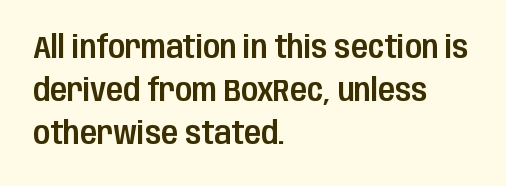
{"serif": "no", "italic": "no", "width": "condensed", "stroke_contrast": "low", "x_height": "large", "monospaced": "no", "underline": "no", "align": "left", "line_spacing": "normal", "line_spacing_ratio": 1.39, "letter_spacing": "normal", "letter_spacing_em": 0.0, "glyph_px": 31}
